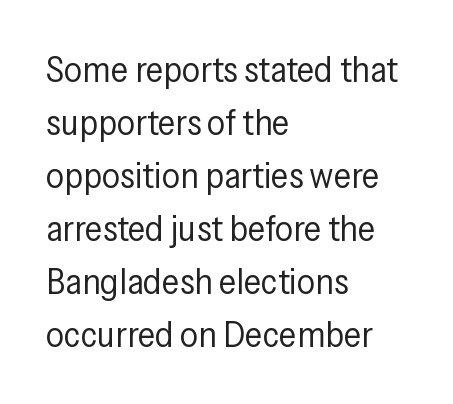
{"serif": "no", "italic": "no", "bold": "no", "weight": "regular", "width": "condensed", "stroke_contrast": "low", "x_height": "medium", "monospaced": "no", "underline": "no", "align": "left", "line_spacing": "normal", "line_spacing_ratio": 1.47, "letter_spacing": "normal", "letter_spacing_em": 0.0, "glyph_px": 36}
